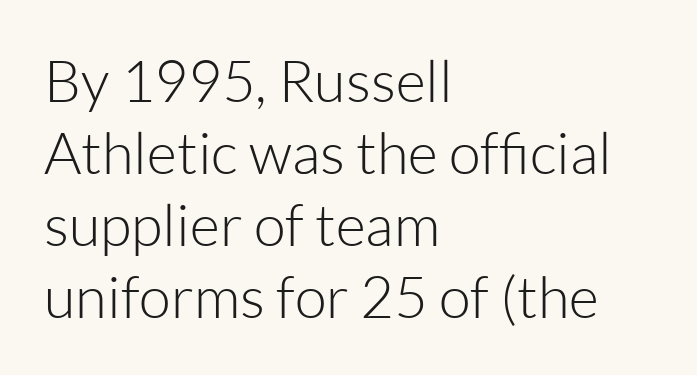
{"serif": "no", "italic": "no", "bold": "no", "weight": "light", "width": "normal", "stroke_contrast": "low", "x_height": "medium", "monospaced": "no", "underline": "no", "align": "left", "line_spacing_ratio": 1.24, "letter_spacing": "normal", "letter_spacing_em": 0.0, "glyph_px": 58}
